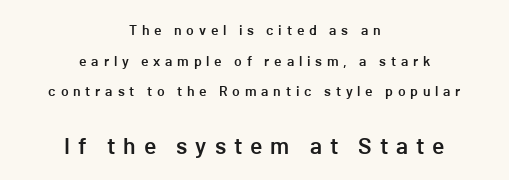
Q: Is the text bold? A: Semi-bold.
Q: Is the text italic (slanted)? A: No, it is upright.
Q: Is the text underlined? A: No.
Q: How is the paragraph aligned? A: Centered.
Q: Is the spacing between letters normal or unusually wide? A: Unusually wide.
Q: Is the spacing between lines tight, normal or loose? A: Loose.
Q: Which block of text is set in a larger size, the first (top) or the second (bottom)? A: The second (bottom) one.
